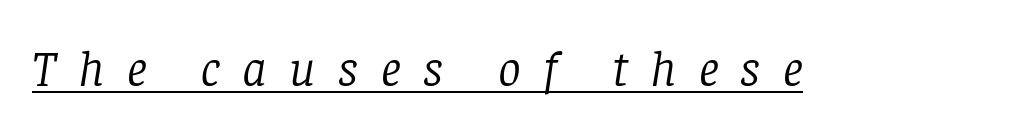
{"serif": "yes", "italic": "yes", "lean": "right", "slant_degrees": 8, "bold": "no", "weight": "light", "width": "normal", "stroke_contrast": "low", "x_height": "large", "monospaced": "no", "underline": "yes", "letter_spacing": "wide", "letter_spacing_em": 0.44, "glyph_px": 51}
